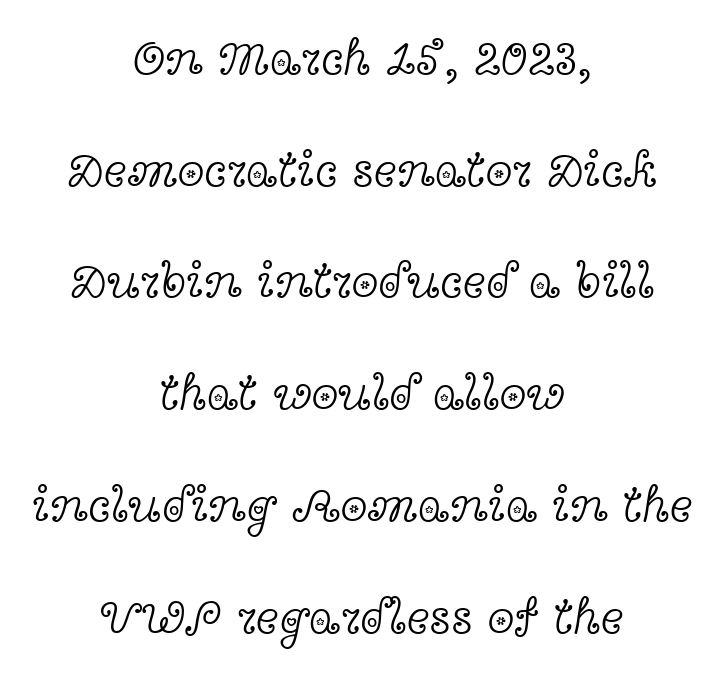
Each letter's strokes conclude with small projecting serifs. The letterforms sit shoulder to shoulder at normal distance. Is the block centered? Yes — each line is placed symmetrically about the middle. Check under the words: just untouched page.
